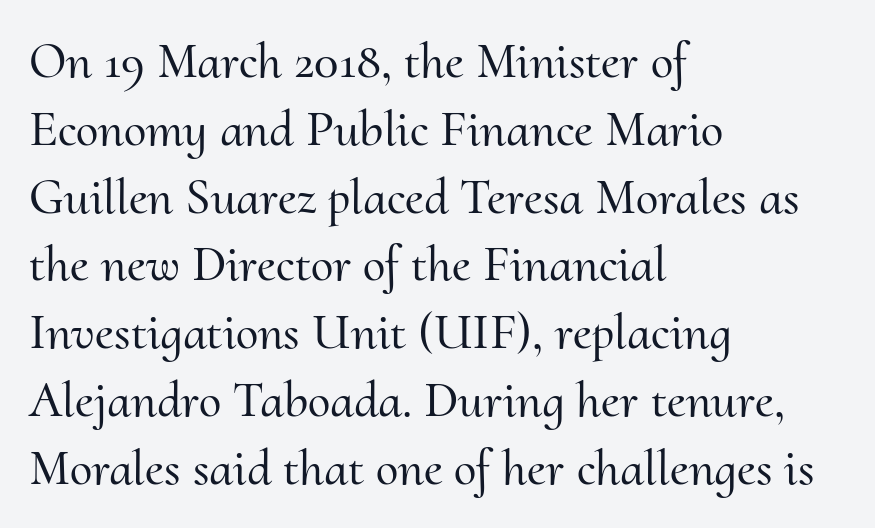
Q: Is the text italic (slanted)? A: No, it is upright.
Q: Is the typeface a serif or a sans-serif typeface? A: Serif.
Q: Is the text underlined? A: No.
Q: How is the paragraph aligned? A: Left-aligned.
Q: Is the spacing between letters normal or unusually wide? A: Normal.
Q: Is the spacing between lines tight, normal or loose? A: Normal.
Q: Width (condensed, normal, or wide)? A: Normal.
Q: Stroke contrast? A: Medium.
Q: x-height? A: Small.
Q: Monospaced? A: No.
